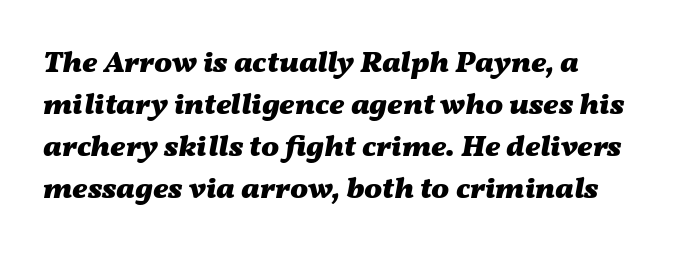
The image shows 30 px heavy, wide type, italic (leaning right); set left-aligned, normal line spacing (1.4x), normal letter spacing, not underlined; medium stroke contrast and a medium x-height.
